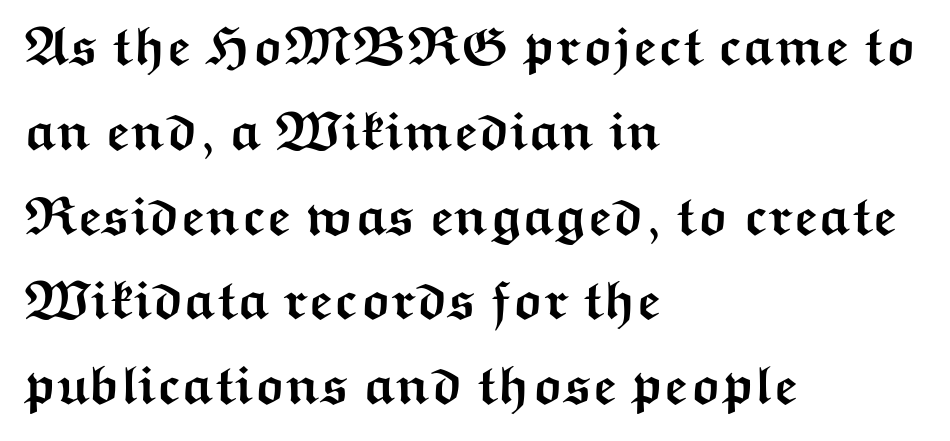
{"serif": "no", "italic": "no", "bold": "yes", "weight": "semibold", "width": "wide", "stroke_contrast": "medium", "x_height": "medium", "monospaced": "no", "underline": "no", "align": "left", "line_spacing": "normal", "line_spacing_ratio": 1.57, "letter_spacing": "normal", "letter_spacing_em": 0.0, "glyph_px": 54}
